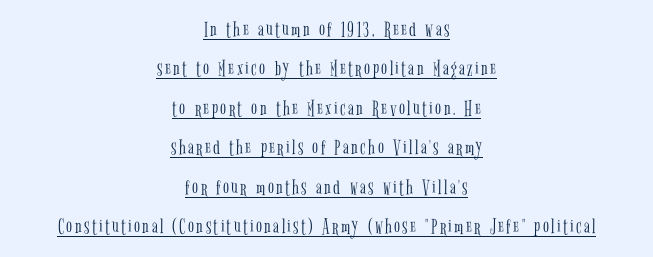
Q: Is the text bold? A: No.
Q: Is the text italic (slanted)? A: No, it is upright.
Q: Is the text underlined? A: Yes.
Q: How is the paragraph aligned? A: Centered.
